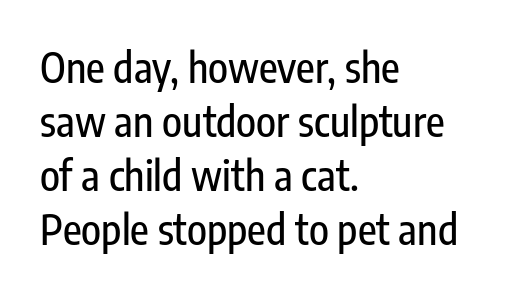
Q: Is the text italic (slanted)? A: No, it is upright.
Q: Is the typeface a serif or a sans-serif typeface? A: Sans-serif.
Q: Is the text underlined? A: No.
Q: How is the paragraph aligned? A: Left-aligned.
Q: Is the spacing between letters normal or unusually wide? A: Normal.
Q: Is the spacing between lines tight, normal or loose? A: Normal.
Q: Width (condensed, normal, or wide)? A: Condensed.
Q: Stroke contrast? A: Low.
Q: x-height? A: Medium.
Q: Monospaced? A: No.
